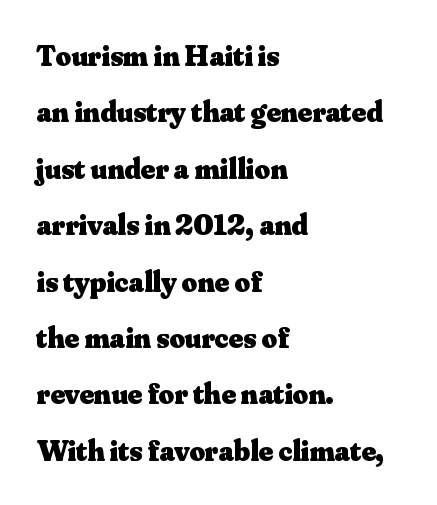
{"serif": "yes", "italic": "no", "bold": "yes", "weight": "heavy", "width": "normal", "stroke_contrast": "medium", "x_height": "small", "monospaced": "no", "underline": "no", "align": "left", "line_spacing_ratio": 1.88, "letter_spacing": "normal", "letter_spacing_em": 0.0, "glyph_px": 30}
